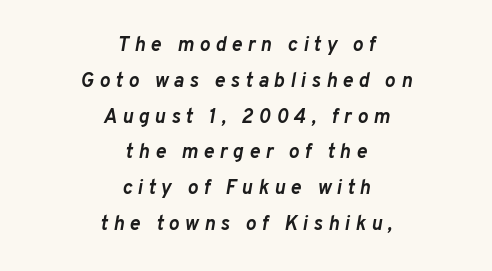
{"italic": "yes", "lean": "right", "slant_degrees": 10, "bold": "yes", "underline": "no", "align": "center", "line_spacing_ratio": 1.79, "letter_spacing": "wide", "letter_spacing_em": 0.27, "glyph_px": 20}
